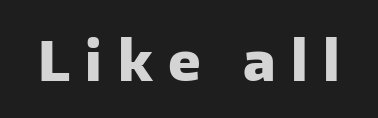
The image shows 54 px heavy sans-serif type, upright; set unusually wide letter spacing (+0.29 em), not underlined; low stroke contrast and a medium x-height.
